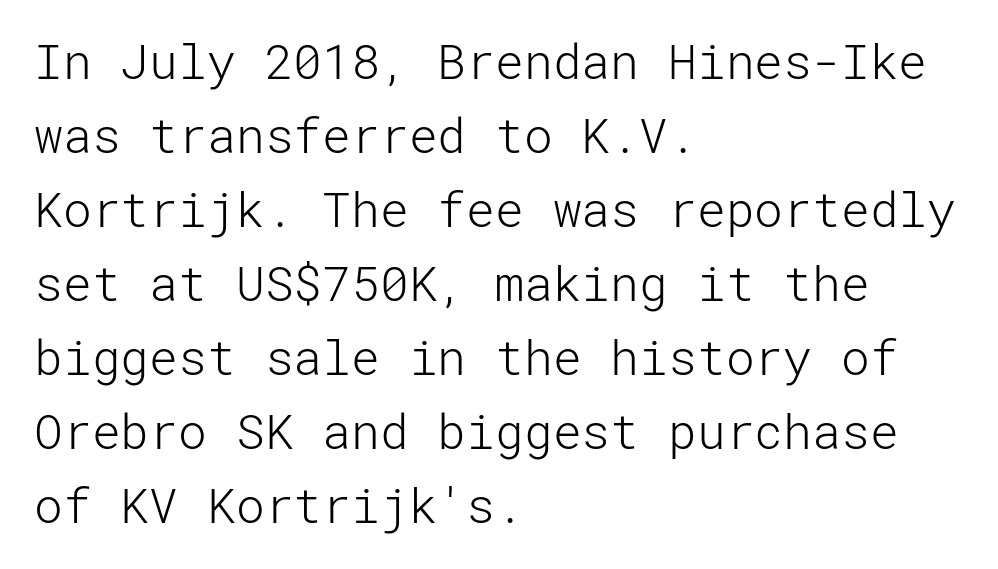
The image shows 48 px light sans-serif type, upright; set left-aligned, normal line spacing (1.54x), normal letter spacing, not underlined; low stroke contrast and a medium x-height.
